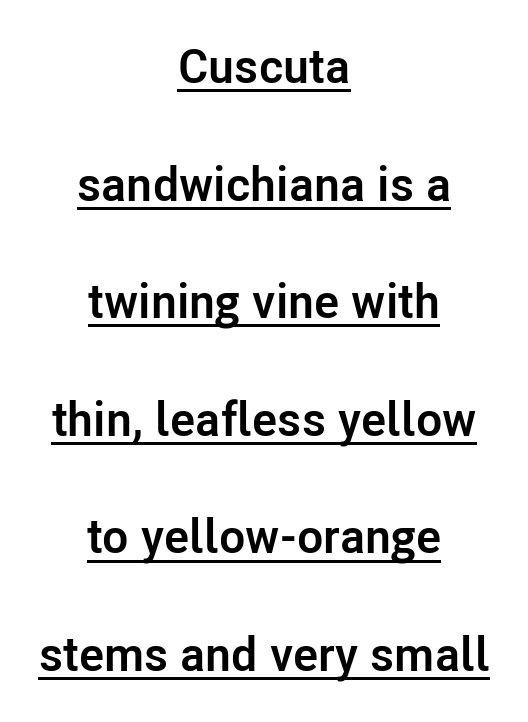
The passage is arranged like a title page — every line centered. Students, observe: this is what heavily led, spacious text looks like. Honestly, the letter spacing is just normal — you wouldn't notice it. The rendering uses the underline text-decoration. Typesetter's note: full bold, strokes at maximum text heaviness. Every character sits straight up, as roman type does.
